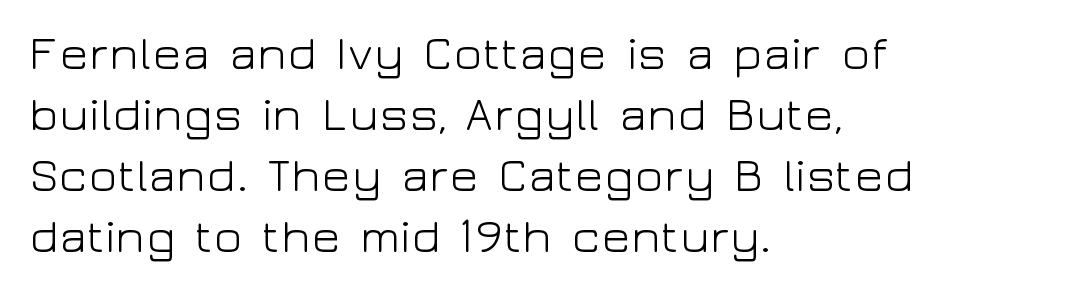
Q: Is the text bold? A: No.
Q: Is the text italic (slanted)? A: No, it is upright.
Q: Is the typeface a serif or a sans-serif typeface? A: Sans-serif.
Q: Is the text underlined? A: No.
Q: How is the paragraph aligned? A: Left-aligned.
Q: Is the spacing between letters normal or unusually wide? A: Normal.
Q: Is the spacing between lines tight, normal or loose? A: Normal.
Q: Width (condensed, normal, or wide)? A: Wide.
Q: Stroke contrast? A: Low.
Q: x-height? A: Medium.
Q: Monospaced? A: No.
